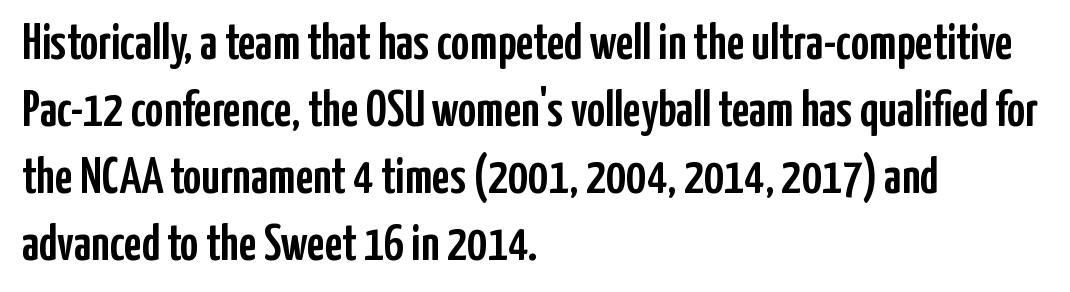
{"serif": "no", "italic": "no", "width": "condensed", "stroke_contrast": "low", "x_height": "medium", "monospaced": "no", "underline": "no", "align": "left", "line_spacing": "normal", "line_spacing_ratio": 1.34, "letter_spacing": "normal", "letter_spacing_em": 0.0, "glyph_px": 50}
